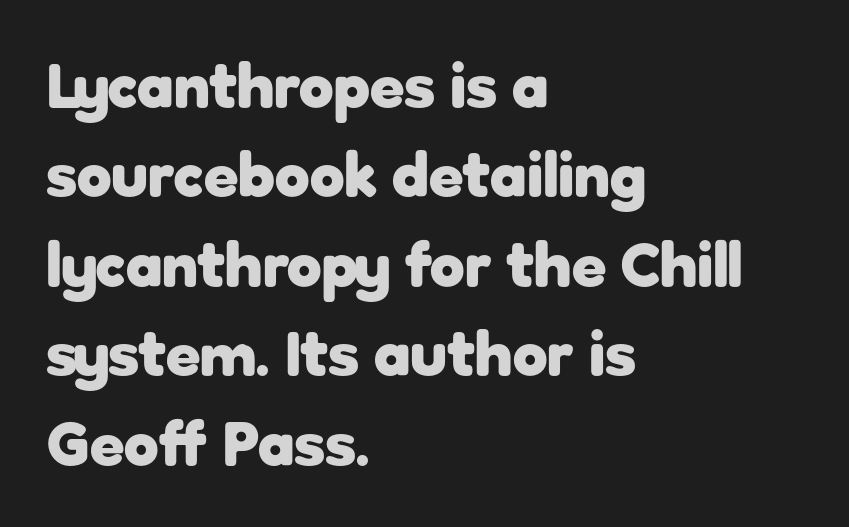
{"serif": "no", "italic": "no", "bold": "yes", "weight": "heavy", "width": "normal", "stroke_contrast": "low", "x_height": "medium", "monospaced": "no", "underline": "no", "align": "left", "line_spacing": "normal", "line_spacing_ratio": 1.42, "letter_spacing": "normal", "letter_spacing_em": 0.0, "glyph_px": 63}
